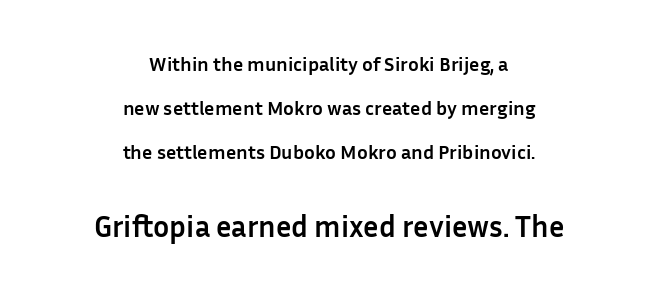
The image shows 30 px semibold sans-serif type, upright; set centered, loose line spacing (2.2x), normal letter spacing, not underlined; the second (bottom) block is 1.5x larger; low stroke contrast and a medium x-height.
